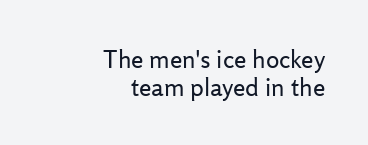
{"italic": "no", "bold": "no", "underline": "no", "align": "right", "line_spacing": "tight", "line_spacing_ratio": 1.12, "letter_spacing": "normal", "letter_spacing_em": 0.0, "glyph_px": 25}
